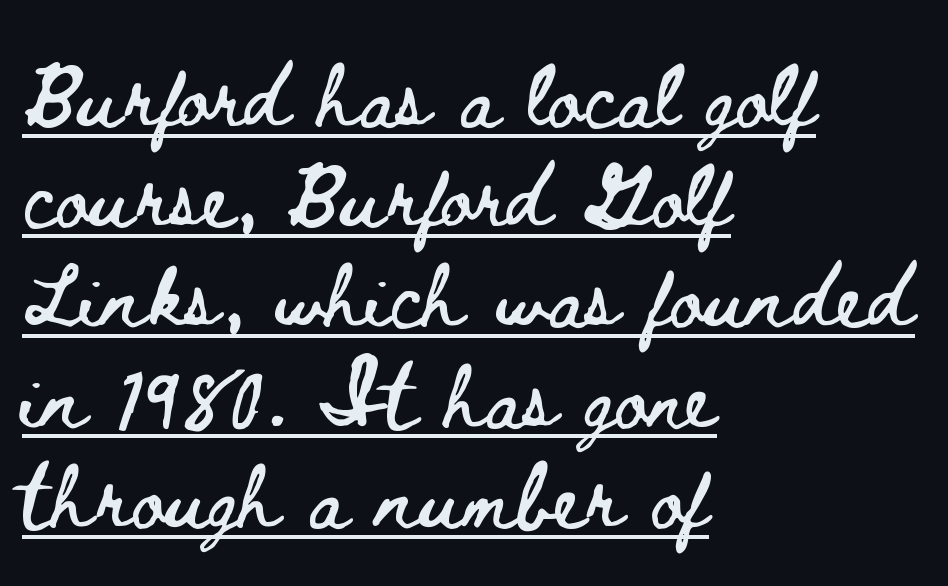
{"width": "wide", "stroke_contrast": "low", "x_height": "small", "monospaced": "no", "underline": "yes", "align": "left", "line_spacing": "normal", "line_spacing_ratio": 1.59, "letter_spacing": "normal", "letter_spacing_em": 0.0, "glyph_px": 63}
